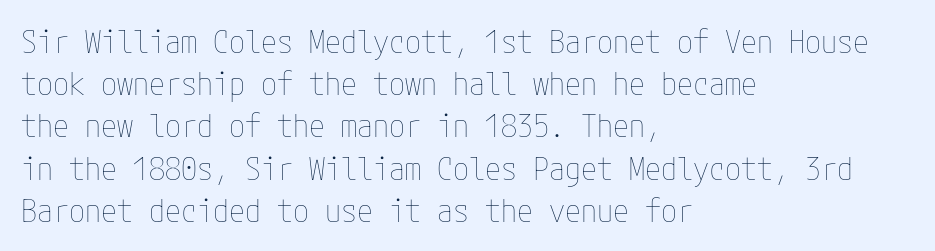
The letterforms sit shoulder to shoulder at normal distance. This is not heavy type; no bold has been used. The leading is moderate, giving the passage an even texture. Compared with a centered layout, this one pins lines to the left instead. Honestly, there is no underline to notice here at all. You can tell it's not italic because the verticals are truly vertical.
